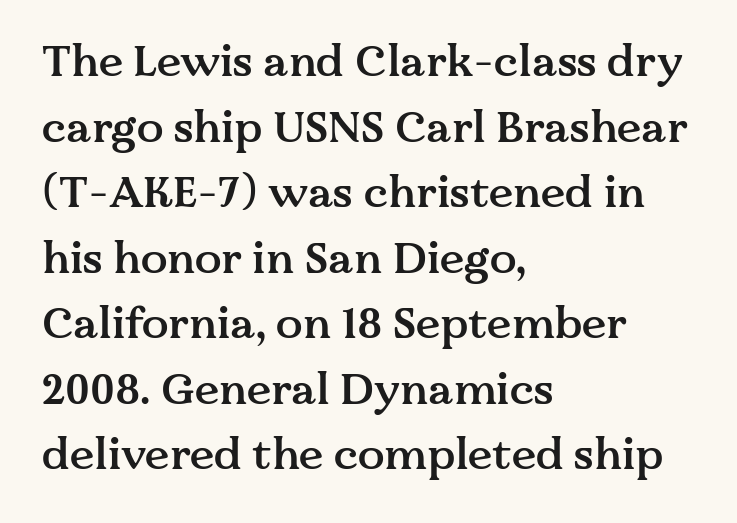
{"serif": "yes", "italic": "no", "bold": "semi", "weight": "semibold", "width": "normal", "stroke_contrast": "medium", "x_height": "medium", "monospaced": "no", "underline": "no", "align": "left", "line_spacing": "normal", "line_spacing_ratio": 1.49, "letter_spacing": "normal", "letter_spacing_em": 0.0, "glyph_px": 44}
